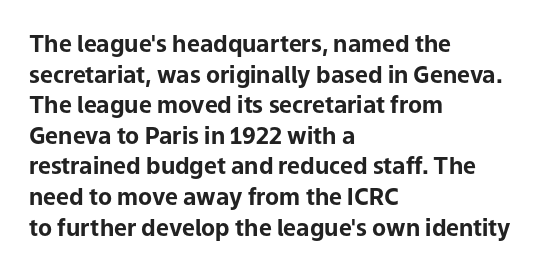
Q: Is the text bold? A: Yes.
Q: Is the text italic (slanted)? A: No, it is upright.
Q: Is the text underlined? A: No.
Q: How is the paragraph aligned? A: Left-aligned.
Q: Is the spacing between letters normal or unusually wide? A: Normal.
Q: Is the spacing between lines tight, normal or loose? A: Normal.
